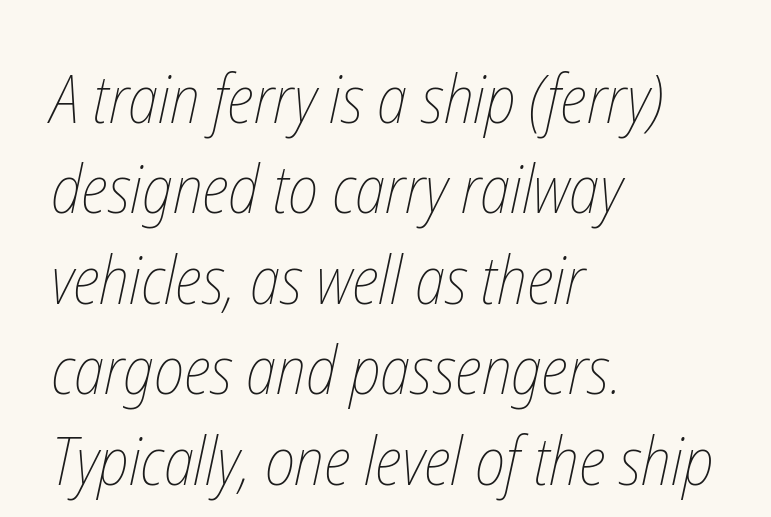
Tracking here is standard; glyphs follow each other at the usual distance. Unbolded letterforms with no extra heft. Think of a printed novel: that variable character pitch is what you see here. Descender tails drop into unmarked territory.
